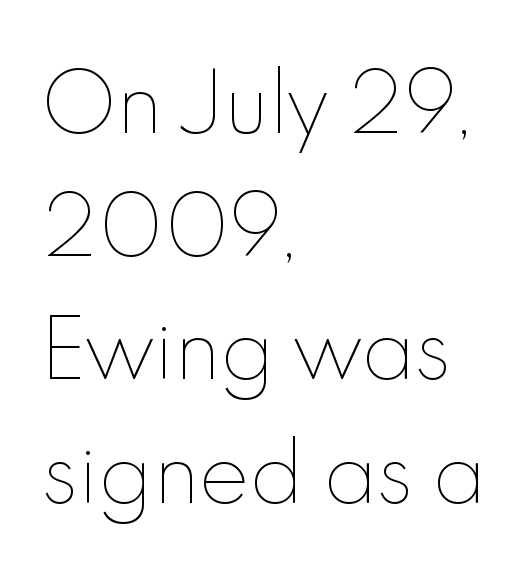
Q: Is the text bold? A: No.
Q: Is the text italic (slanted)? A: No, it is upright.
Q: Is the text underlined? A: No.
Q: How is the paragraph aligned? A: Left-aligned.
Q: Is the spacing between letters normal or unusually wide? A: Normal.
Q: Is the spacing between lines tight, normal or loose? A: Normal.
Q: Width (condensed, normal, or wide)? A: Normal.
Q: x-height? A: Small.
Q: Monospaced? A: No.
